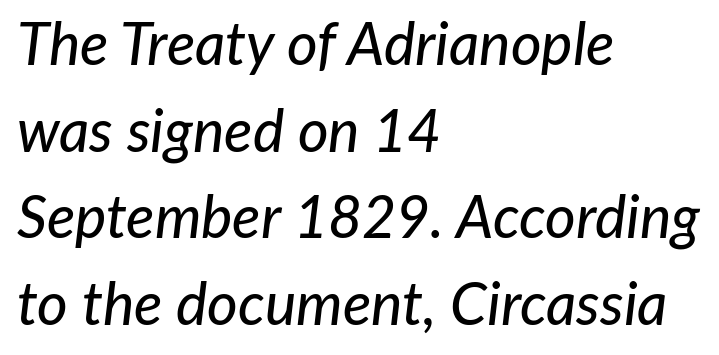
Every row of glyphs begins at an identical x-position on the left. Style check: oblique. The letters advance in unequal steps, a hallmark of proportional type. Each word holds together tightly as a unit, with standard inter-letter gaps. The space between consecutive lines is moderate. Quick note: underline off.
